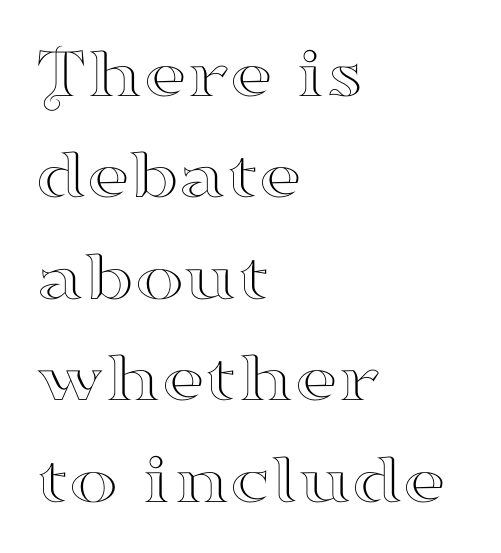
{"serif": "yes", "italic": "no", "width": "wide", "stroke_contrast": "high", "x_height": "small", "monospaced": "no", "underline": "no", "align": "left", "line_spacing": "normal", "line_spacing_ratio": 1.37, "letter_spacing": "normal", "letter_spacing_em": 0.0, "glyph_px": 74}
